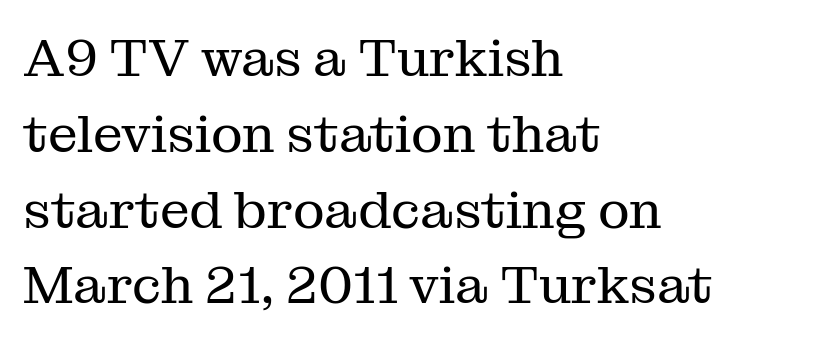
Q: Is the text bold? A: No.
Q: Is the text italic (slanted)? A: No, it is upright.
Q: Is the typeface a serif or a sans-serif typeface? A: Serif.
Q: Is the text underlined? A: No.
Q: How is the paragraph aligned? A: Left-aligned.
Q: Is the spacing between letters normal or unusually wide? A: Normal.
Q: Is the spacing between lines tight, normal or loose? A: Normal.
Q: Width (condensed, normal, or wide)? A: Normal.
Q: Stroke contrast? A: Medium.
Q: x-height? A: Medium.
Q: Monospaced? A: No.
